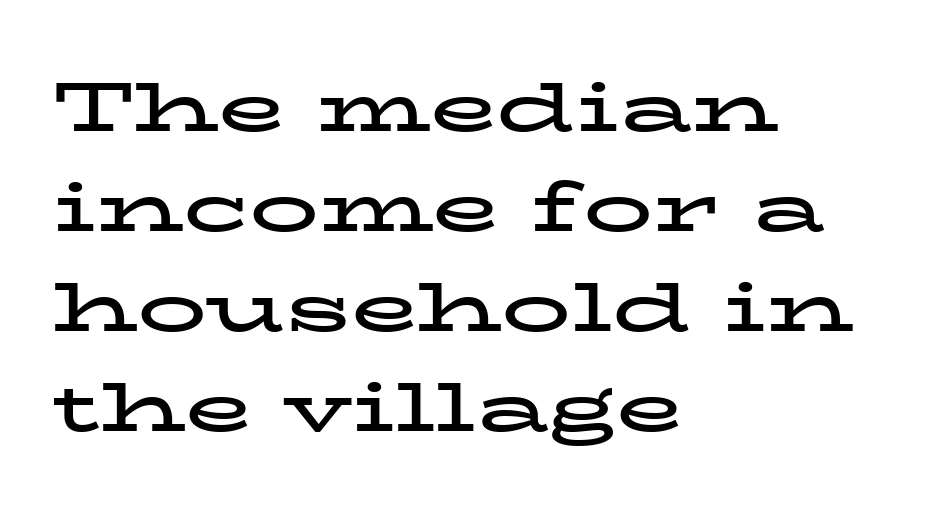
The image shows 69 px bold, wide serif type, upright; set left-aligned, normal line spacing (1.45x), normal letter spacing, not underlined; low stroke contrast and a medium x-height.
